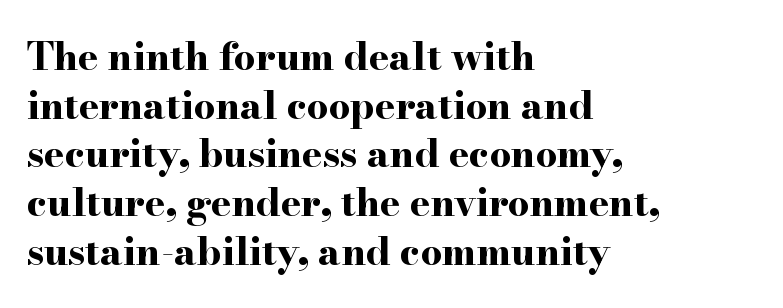
{"serif": "yes", "italic": "no", "bold": "yes", "weight": "bold", "width": "wide", "stroke_contrast": "high", "x_height": "small", "monospaced": "no", "underline": "no", "align": "left", "line_spacing": "normal", "line_spacing_ratio": 1.28, "letter_spacing": "normal", "letter_spacing_em": 0.0, "glyph_px": 38}
